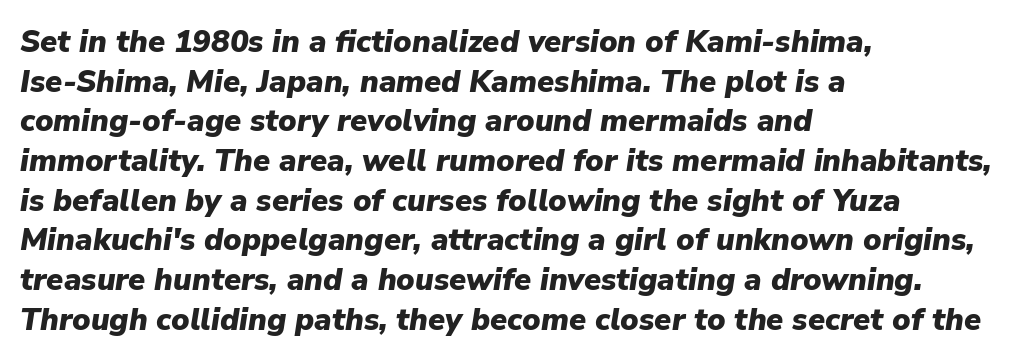
Q: Is the text bold? A: Yes.
Q: Is the text italic (slanted)? A: Yes, it leans right by about 9 degrees.
Q: Is the text underlined? A: No.
Q: How is the paragraph aligned? A: Left-aligned.
Q: Is the spacing between letters normal or unusually wide? A: Normal.
Q: Is the spacing between lines tight, normal or loose? A: Normal.
Q: Width (condensed, normal, or wide)? A: Normal.
Q: Stroke contrast? A: Low.
Q: x-height? A: Medium.
Q: Monospaced? A: No.
